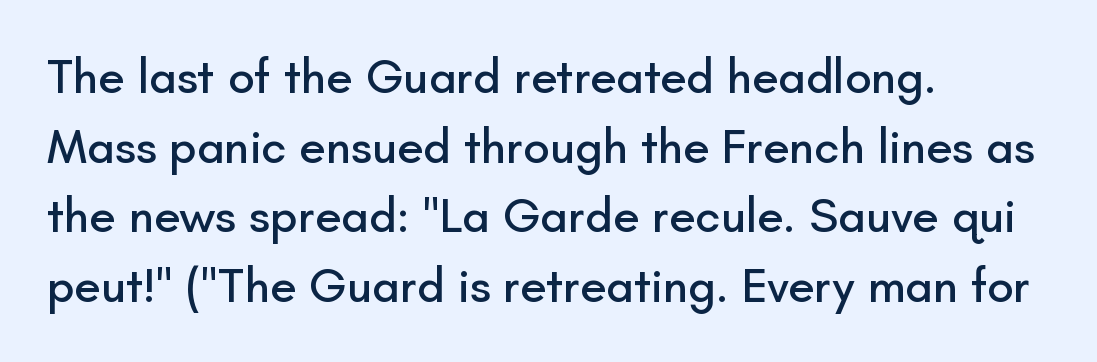
The image shows 48 px sans-serif type, upright; set left-aligned, normal line spacing (1.45x), normal letter spacing, not underlined; low stroke contrast and a small x-height.
